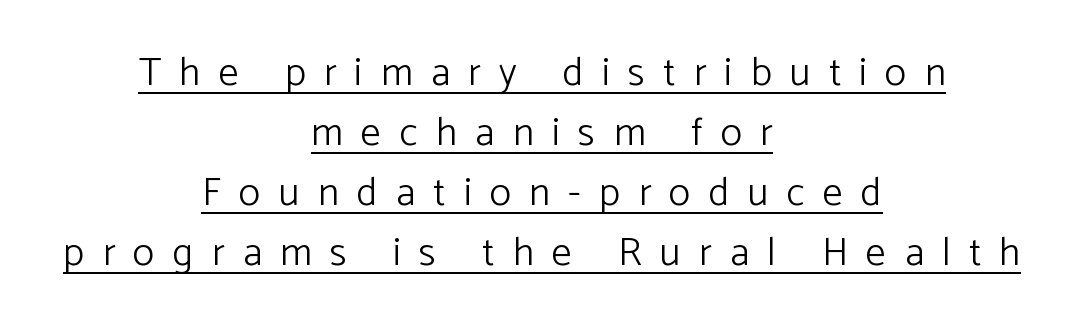
The image shows 40 px light sans-serif type, upright; set centered, normal line spacing (1.5x), unusually wide letter spacing (+0.46 em), underlined; low stroke contrast and a medium x-height.
